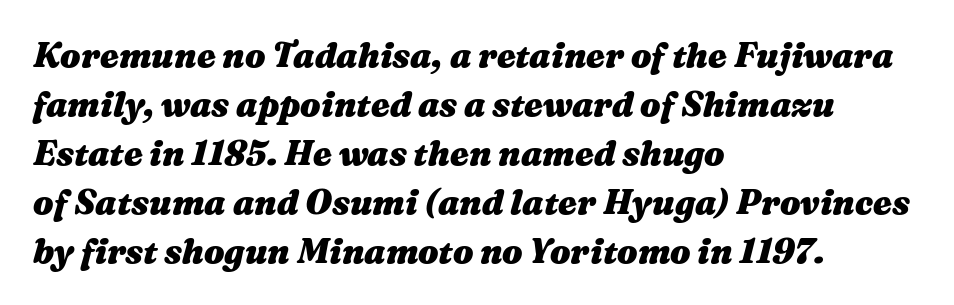
The image shows 34 px heavy, wide type, italic (leaning right); set left-aligned, normal line spacing (1.44x), normal letter spacing, not underlined; medium stroke contrast and a medium x-height.
